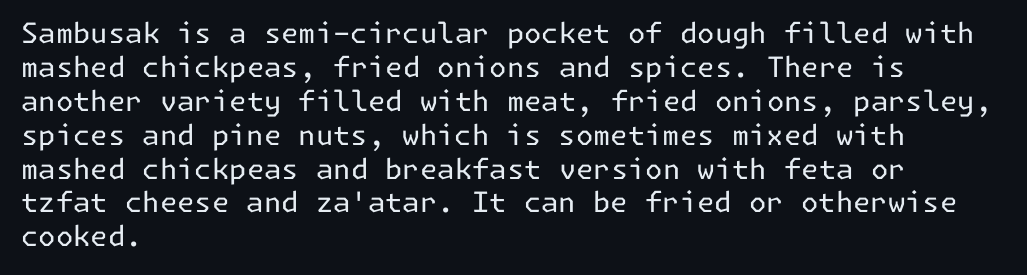
Inter-character spacing is left at the font's built-in metrics. Posture: upright roman. Heaviness? Minimal to ordinary, like unemphasized prose. Caption: multi-line text, flush left, ragged right. Descenders are the only things crossing below the line. Is this a sans? Yes — the strokes have no serifs.
